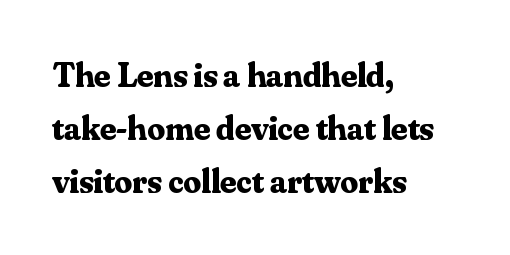
Q: Is the text bold? A: Yes.
Q: Is the text italic (slanted)? A: No, it is upright.
Q: Is the typeface a serif or a sans-serif typeface? A: Serif.
Q: Is the text underlined? A: No.
Q: How is the paragraph aligned? A: Left-aligned.
Q: Is the spacing between letters normal or unusually wide? A: Normal.
Q: Is the spacing between lines tight, normal or loose? A: Normal.
Q: Width (condensed, normal, or wide)? A: Normal.
Q: Stroke contrast? A: Medium.
Q: x-height? A: Small.
Q: Monospaced? A: No.
